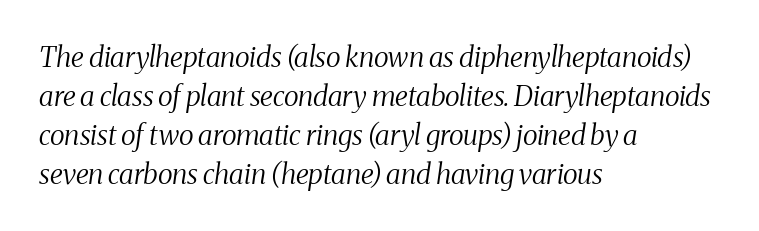
Lines of text with bare space underneath. Italic? Definitely — the glyphs are oblique. The letters advance in unequal steps, a hallmark of proportional type. This block has exactly the height ordinary leading produces. What stands out about the letter spacing? Nothing — it is the standard amount. The text was rendered using a seriffed face with decorative stroke endings.
